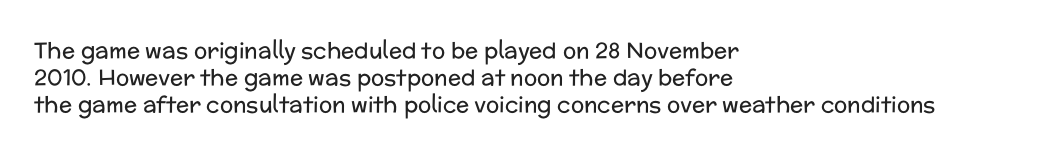
Q: Is the text bold? A: No.
Q: Is the text italic (slanted)? A: No, it is upright.
Q: Is the text underlined? A: No.
Q: How is the paragraph aligned? A: Left-aligned.
Q: Is the spacing between letters normal or unusually wide? A: Normal.
